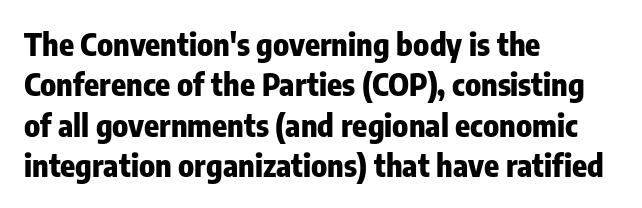
Varying glyph widths throughout — classic text-font behaviour. Posture: straight, roman, zero tilt. Observe the absence of serifs on each vertical stroke in this sample. Heft: maximum for text — a bold. All the whitespace from short lines collects on the right.
